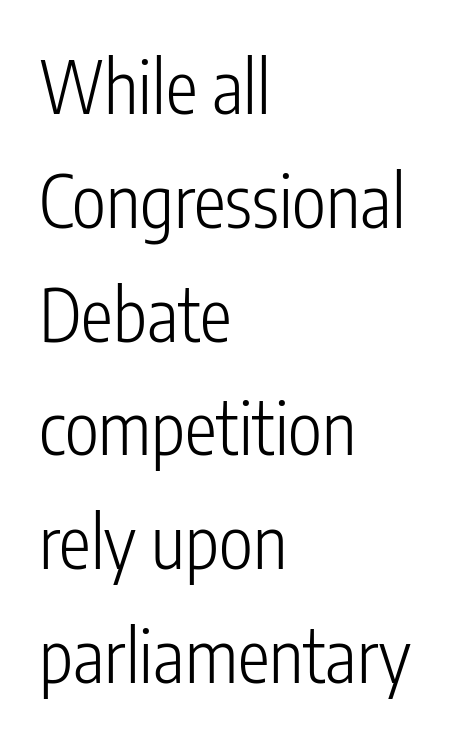
{"serif": "no", "italic": "no", "bold": "no", "weight": "light", "width": "condensed", "stroke_contrast": "low", "x_height": "medium", "monospaced": "no", "underline": "no", "align": "left", "line_spacing": "normal", "line_spacing_ratio": 1.58, "letter_spacing": "normal", "letter_spacing_em": 0.0, "glyph_px": 72}
